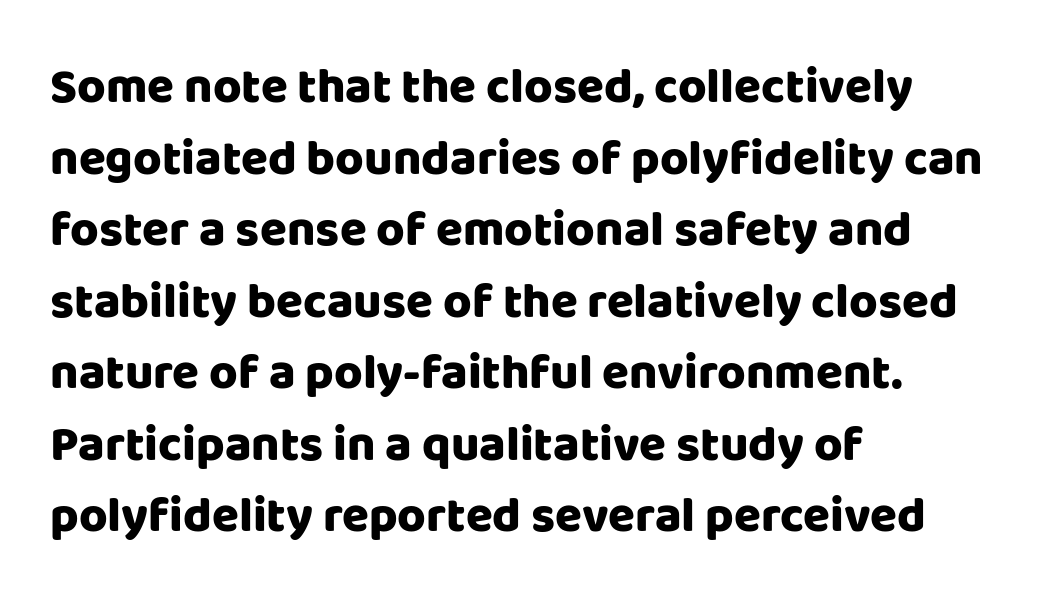
The image shows 49 px heavy sans-serif type, upright; set left-aligned, normal line spacing (1.46x), normal letter spacing, not underlined; low stroke contrast and a large x-height.
